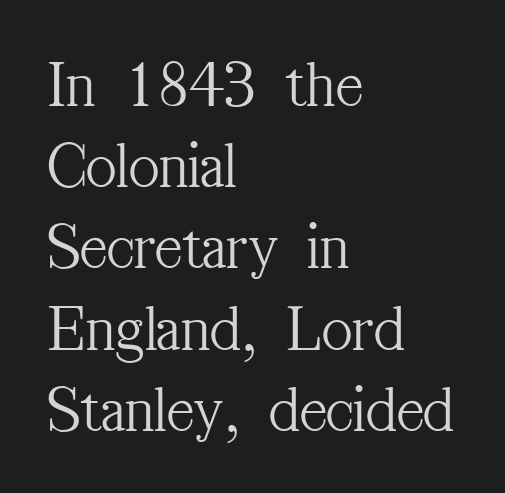
Q: Is the text bold? A: No.
Q: Is the text italic (slanted)? A: No, it is upright.
Q: Is the typeface a serif or a sans-serif typeface? A: Serif.
Q: Is the text underlined? A: No.
Q: How is the paragraph aligned? A: Left-aligned.
Q: Is the spacing between letters normal or unusually wide? A: Normal.
Q: Width (condensed, normal, or wide)? A: Condensed.
Q: Stroke contrast? A: Medium.
Q: x-height? A: Medium.
Q: Monospaced? A: No.
